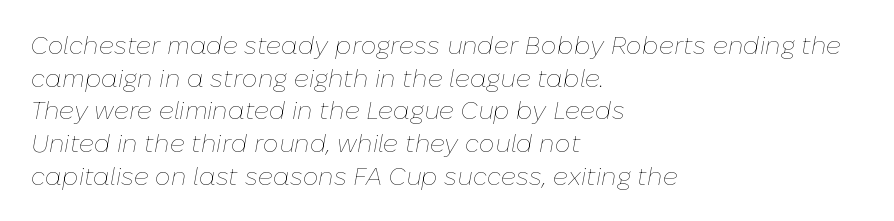
Q: Is the text bold? A: No.
Q: Is the text italic (slanted)? A: Yes, it leans right by about 10 degrees.
Q: Is the text underlined? A: No.
Q: How is the paragraph aligned? A: Left-aligned.
Q: Is the spacing between letters normal or unusually wide? A: Normal.
Q: Is the spacing between lines tight, normal or loose? A: Normal.
